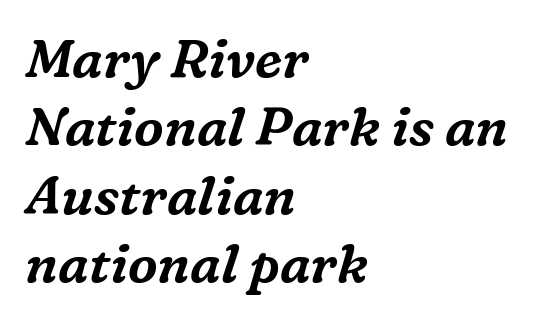
The image shows 53 px serif type, italic (leaning right); set left-aligned, normal line spacing (1.29x), normal letter spacing, not underlined; medium stroke contrast and a medium x-height.
